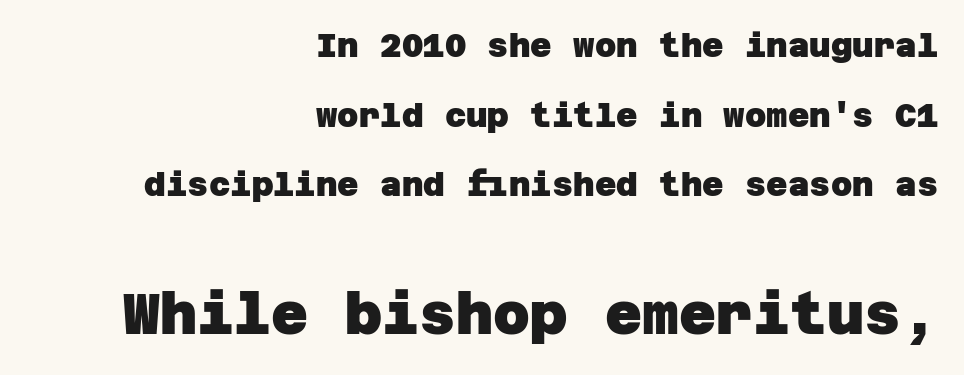
The image shows 57 px heavy sans-serif type; set right-aligned, loose line spacing (2.11x), normal letter spacing, not underlined; the second (bottom) block is 1.73x larger; low stroke contrast and a large x-height.
